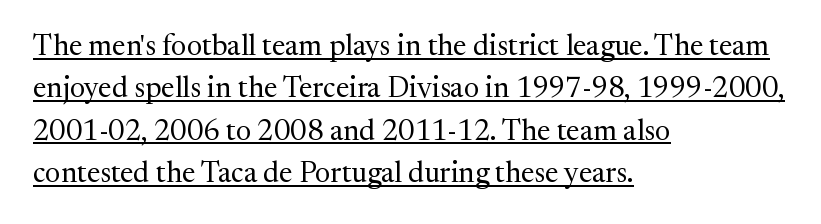
The image shows 29 px regular-weight serif type, upright; set left-aligned, normal line spacing (1.46x), normal letter spacing, underlined; medium stroke contrast and a medium x-height.
